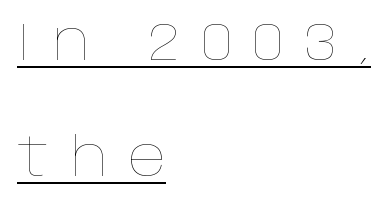
The image shows 53 px thin type, upright; set left-aligned, loose line spacing (2.19x), unusually wide letter spacing (+0.4 em), underlined; low stroke contrast and a large x-height.
